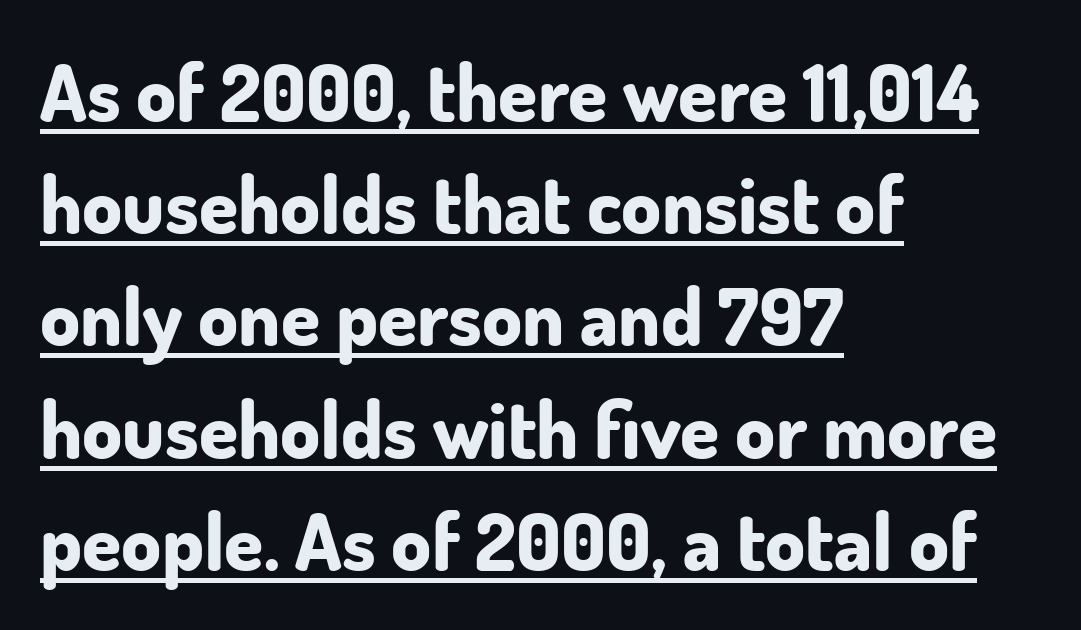
{"serif": "no", "italic": "no", "bold": "yes", "weight": "bold", "width": "normal", "stroke_contrast": "low", "x_height": "small", "monospaced": "no", "underline": "yes", "align": "left", "line_spacing": "normal", "line_spacing_ratio": 1.42, "letter_spacing": "normal", "letter_spacing_em": 0.0, "glyph_px": 79}
